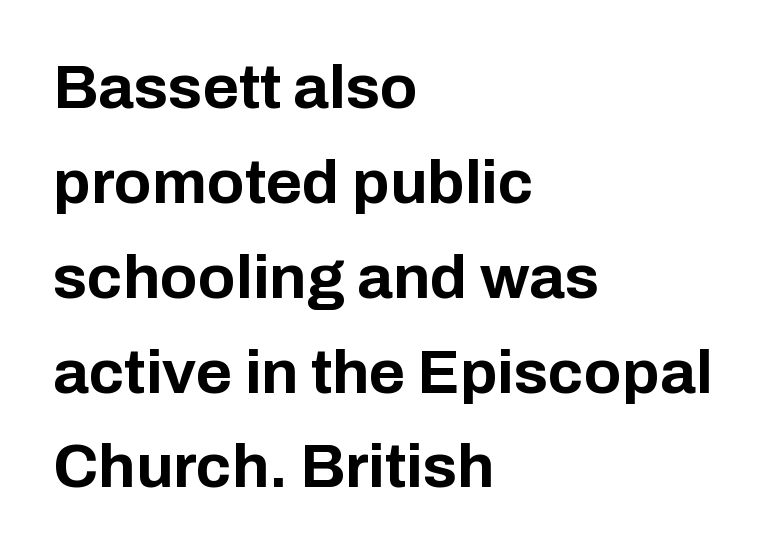
Q: Is the text bold? A: Yes.
Q: Is the text italic (slanted)? A: No, it is upright.
Q: Is the typeface a serif or a sans-serif typeface? A: Sans-serif.
Q: Is the text underlined? A: No.
Q: How is the paragraph aligned? A: Left-aligned.
Q: Is the spacing between letters normal or unusually wide? A: Normal.
Q: Is the spacing between lines tight, normal or loose? A: Normal.
Q: Width (condensed, normal, or wide)? A: Normal.
Q: Stroke contrast? A: Low.
Q: x-height? A: Medium.
Q: Monospaced? A: No.
